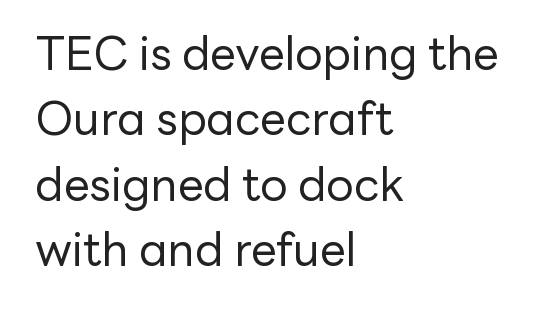
Q: Is the text bold? A: No.
Q: Is the text italic (slanted)? A: No, it is upright.
Q: Is the typeface a serif or a sans-serif typeface? A: Sans-serif.
Q: Is the text underlined? A: No.
Q: How is the paragraph aligned? A: Left-aligned.
Q: Is the spacing between letters normal or unusually wide? A: Normal.
Q: Is the spacing between lines tight, normal or loose? A: Normal.
Q: Width (condensed, normal, or wide)? A: Normal.
Q: Stroke contrast? A: Low.
Q: x-height? A: Medium.
Q: Monospaced? A: No.
